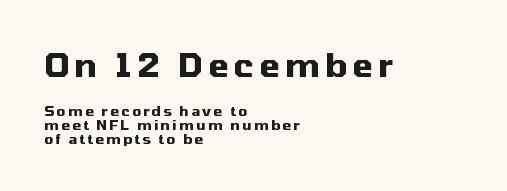
Q: Is the text bold? A: Yes.
Q: Is the text italic (slanted)? A: No, it is upright.
Q: Is the typeface a serif or a sans-serif typeface? A: Sans-serif.
Q: Is the text underlined? A: No.
Q: How is the paragraph aligned? A: Left-aligned.
Q: Is the spacing between lines tight, normal or loose? A: Tight.
Q: Which block of text is set in a larger size, the first (top) or the second (bottom)? A: The first (top) one.
Q: Width (condensed, normal, or wide)? A: Normal.
Q: Stroke contrast? A: Medium.
Q: x-height? A: Medium.
Q: Monospaced? A: No.
